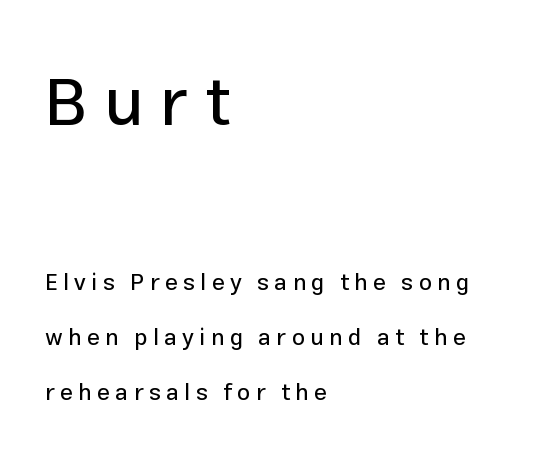
The image shows 68 px sans-serif type, upright; set left-aligned, loose line spacing (2.4x), unusually wide letter spacing (+0.24 em), not underlined; the first (top) block is 2.96x larger; low stroke contrast and a medium x-height.
